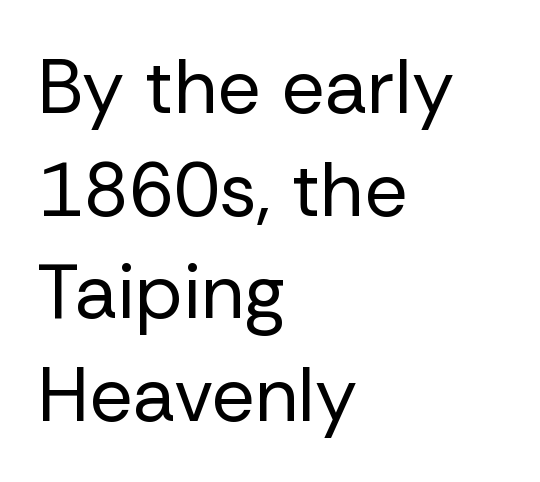
The type is set solid horizontally, with unmodified tracking. Compared with a centered layout, this one pins lines to the left instead. Each letter's strokes conclude bluntly, with no projecting serifs. Stroke mass is kept to a normal reading level or below. Quick note: not italic, upright.
